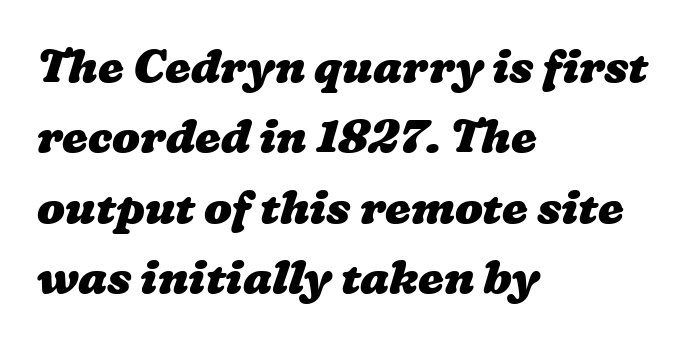
The image shows 46 px heavy, wide type; set left-aligned, normal line spacing (1.53x), normal letter spacing, not underlined; low stroke contrast and a medium x-height.
